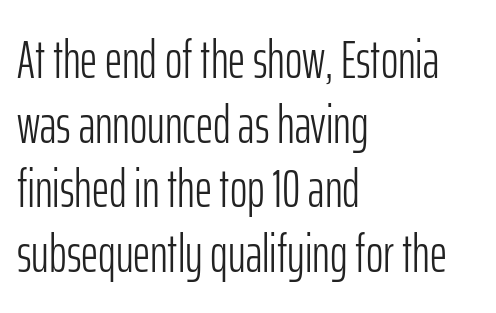
The image shows 53 px light, condensed sans-serif type, upright; set left-aligned, line spacing 1.22x, normal letter spacing, not underlined; low stroke contrast and a medium x-height.
